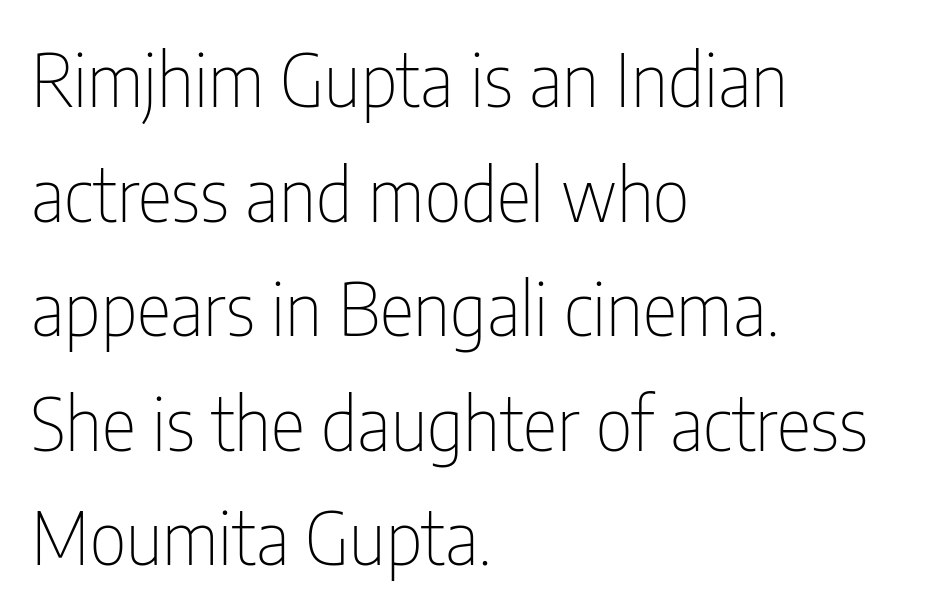
Q: Is the text bold? A: No.
Q: Is the text italic (slanted)? A: No, it is upright.
Q: Is the typeface a serif or a sans-serif typeface? A: Sans-serif.
Q: Is the text underlined? A: No.
Q: How is the paragraph aligned? A: Left-aligned.
Q: Is the spacing between letters normal or unusually wide? A: Normal.
Q: Is the spacing between lines tight, normal or loose? A: Normal.
Q: Width (condensed, normal, or wide)? A: Condensed.
Q: Stroke contrast? A: Low.
Q: x-height? A: Medium.
Q: Monospaced? A: No.
